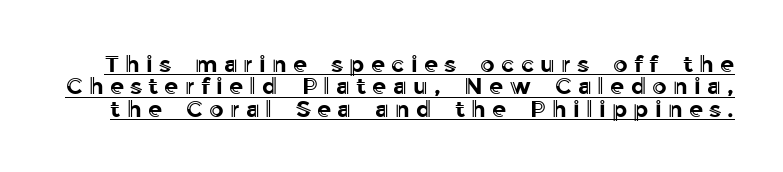
Q: Is the text italic (slanted)? A: No, it is upright.
Q: Is the text underlined? A: Yes.
Q: Is the spacing between letters normal or unusually wide? A: Unusually wide.
Q: Is the spacing between lines tight, normal or loose? A: Tight.
